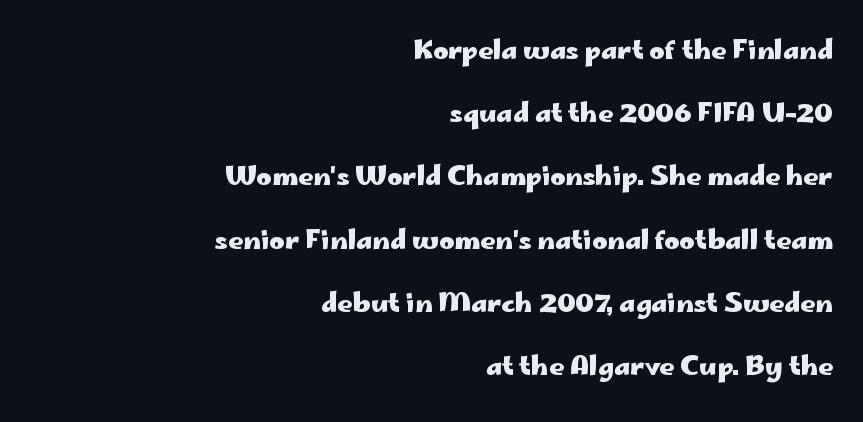
The image shows 26 px bold type, upright; set right-aligned, loose line spacing (2.43x), normal letter spacing, not underlined.
